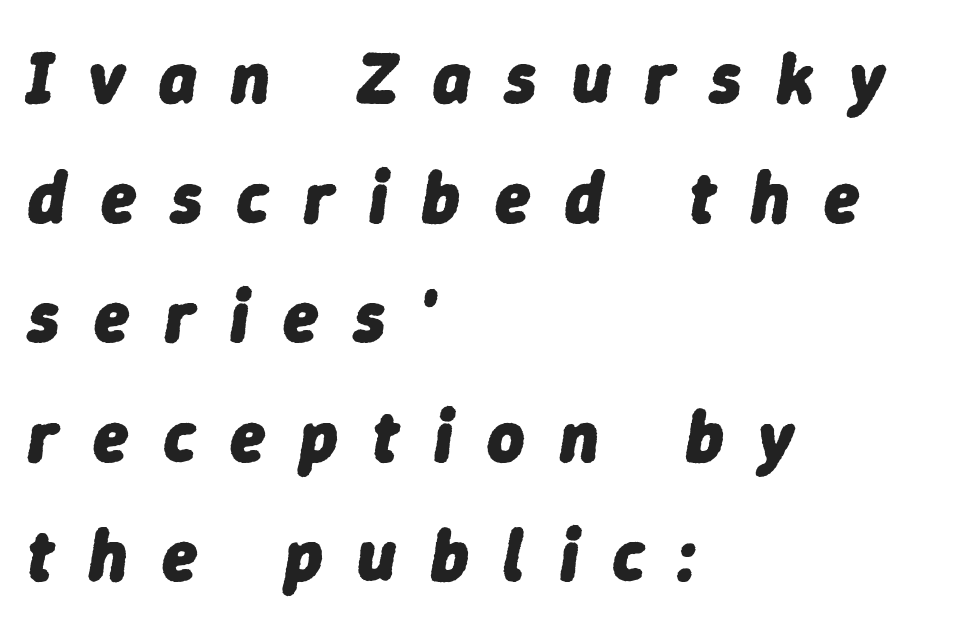
The image shows 72 px heavy type, italic (leaning right); set left-aligned, normal line spacing (1.66x), unusually wide letter spacing (+0.48 em), not underlined; low stroke contrast and a medium x-height.
